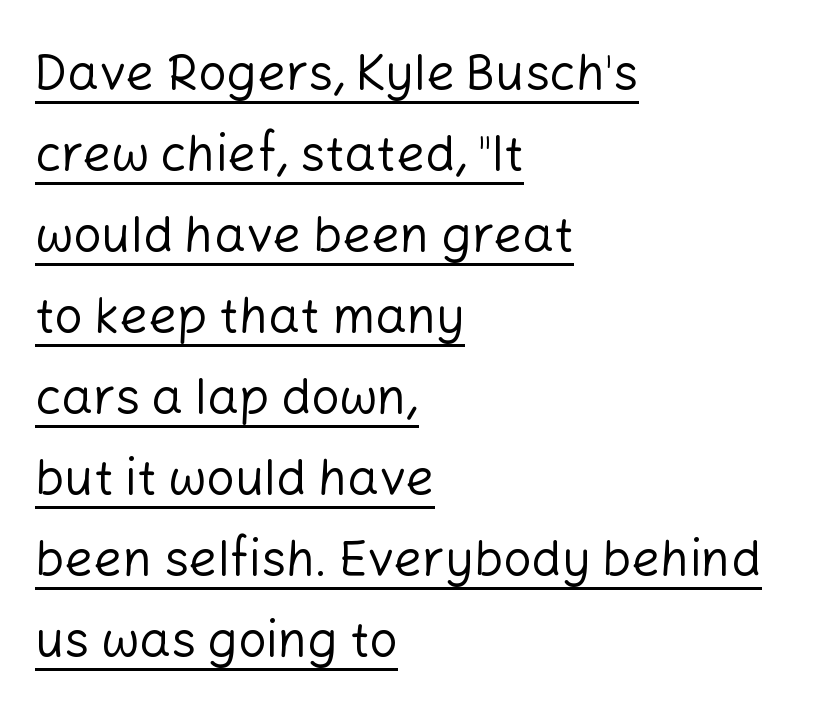
{"serif": "no", "italic": "no", "bold": "no", "weight": "regular", "width": "normal", "stroke_contrast": "low", "x_height": "medium", "monospaced": "no", "underline": "yes", "align": "left", "line_spacing": "normal", "line_spacing_ratio": 1.62, "letter_spacing": "normal", "letter_spacing_em": 0.0, "glyph_px": 50}
